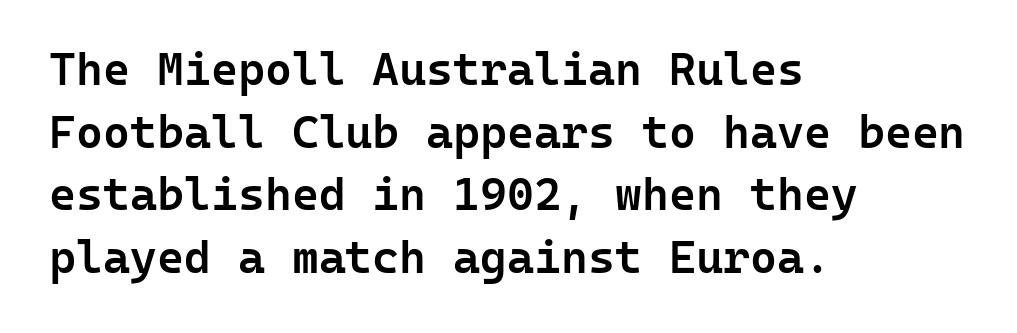
{"serif": "no", "italic": "no", "bold": "semi", "weight": "semibold", "width": "normal", "stroke_contrast": "low", "x_height": "medium", "monospaced": "yes", "underline": "no", "align": "left", "line_spacing": "normal", "line_spacing_ratio": 1.36, "letter_spacing": "normal", "letter_spacing_em": 0.0, "glyph_px": 46}
